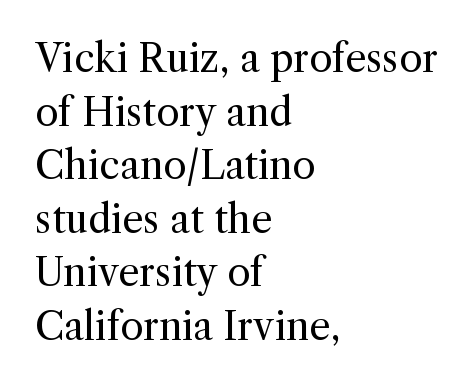
Q: Is the text bold? A: No.
Q: Is the text italic (slanted)? A: No, it is upright.
Q: Is the typeface a serif or a sans-serif typeface? A: Serif.
Q: Is the text underlined? A: No.
Q: How is the paragraph aligned? A: Left-aligned.
Q: Is the spacing between letters normal or unusually wide? A: Normal.
Q: Is the spacing between lines tight, normal or loose? A: Normal.
Q: Width (condensed, normal, or wide)? A: Normal.
Q: x-height? A: Medium.
Q: Monospaced? A: No.
